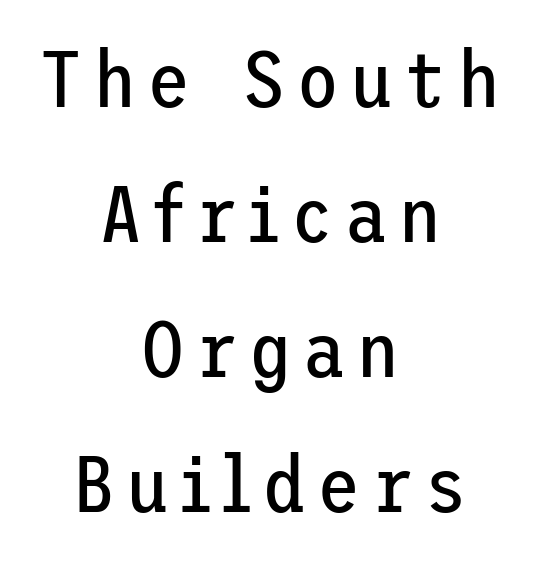
The image shows 79 px regular-weight sans-serif type, upright; set centered, line spacing 1.71x, not underlined; low stroke contrast and a medium x-height.
